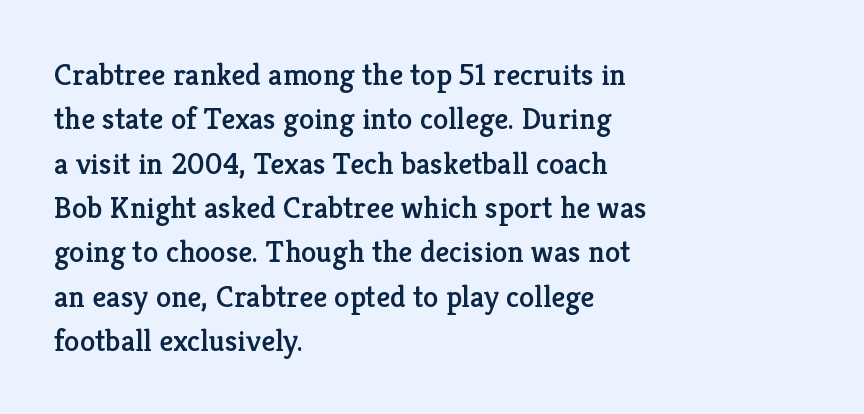
The image shows 31 px serif type, upright; set left-aligned, normal line spacing (1.43x), normal letter spacing, not underlined; low stroke contrast and a medium x-height.
